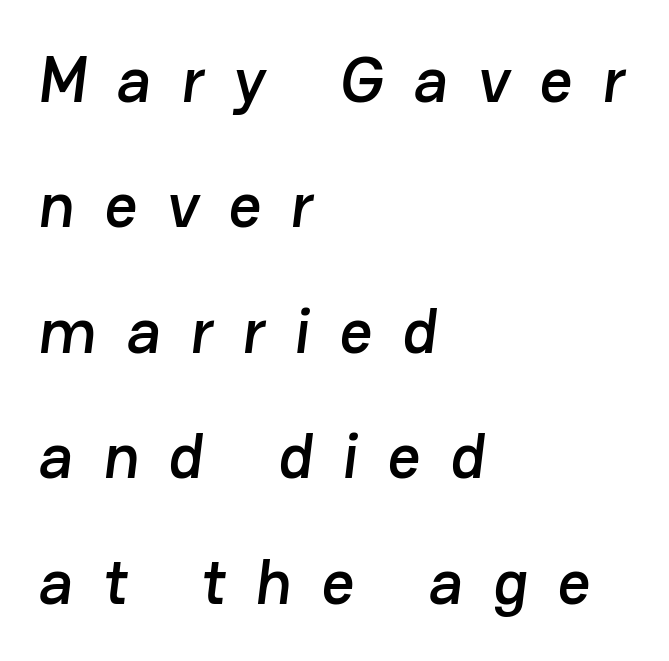
Nobody drew a line under any word here. Regarding serifs, this sample does without them. The line texture is sparse and dotted thanks to wide tracking. Honestly, the rows look like they've been pulled way apart. A typesetter would call this proportional, since set widths differ per character.
